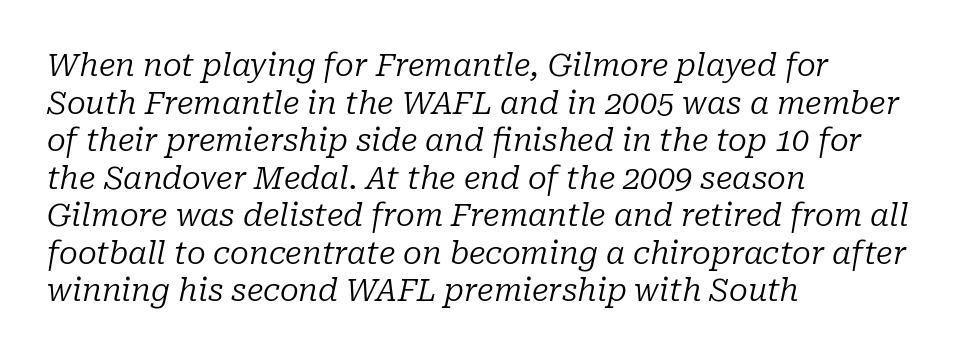
Q: Is the text bold? A: No.
Q: Is the text italic (slanted)? A: Yes, it leans right by about 10 degrees.
Q: Is the typeface a serif or a sans-serif typeface? A: Serif.
Q: Is the text underlined? A: No.
Q: How is the paragraph aligned? A: Left-aligned.
Q: Is the spacing between letters normal or unusually wide? A: Normal.
Q: Width (condensed, normal, or wide)? A: Normal.
Q: Stroke contrast? A: Low.
Q: x-height? A: Medium.
Q: Monospaced? A: No.
